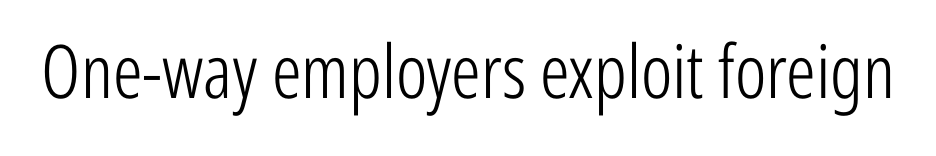
The image shows 74 px light, condensed sans-serif type, upright; set normal letter spacing, not underlined; low stroke contrast and a medium x-height.
